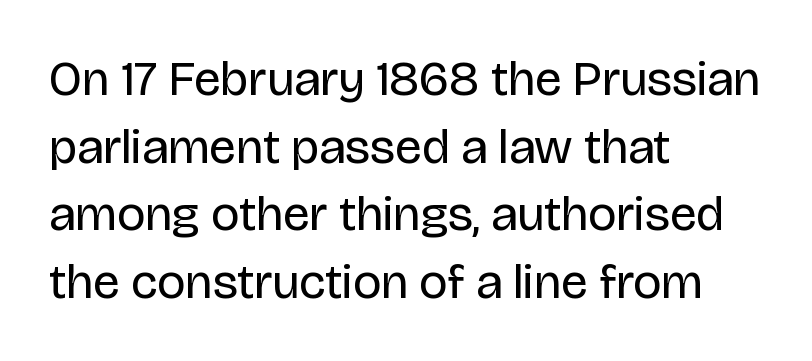
The image shows 49 px regular-weight sans-serif type, upright; set left-aligned, normal line spacing (1.38x), normal letter spacing, not underlined; low stroke contrast and a large x-height.
